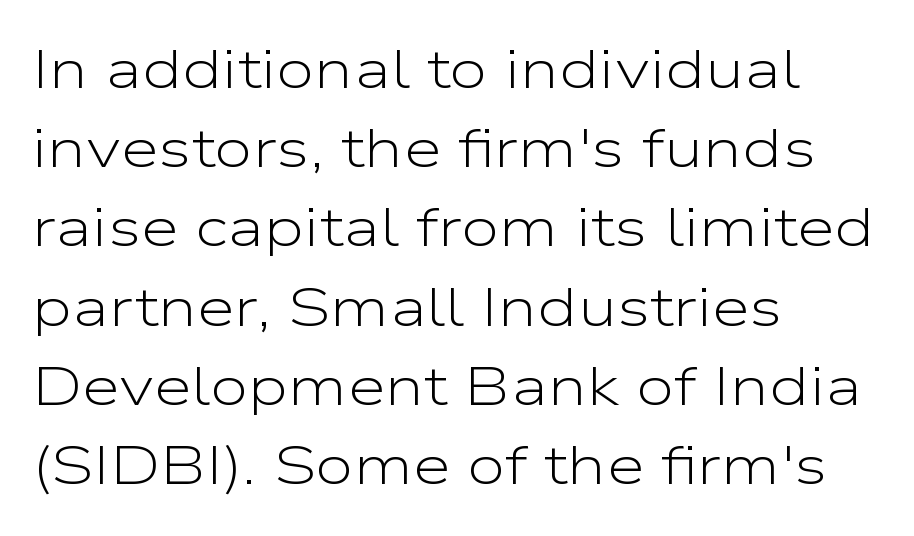
You could not count columns in this text — the font is proportionally spaced. Each stroke keeps to a modest, everyday thickness or less. The face used here is rendered with its standard letterfit. Is the block centered? No — it sits flush against the left margin. The designer left line spacing at the default. The font's upright variant was chosen for this text.
